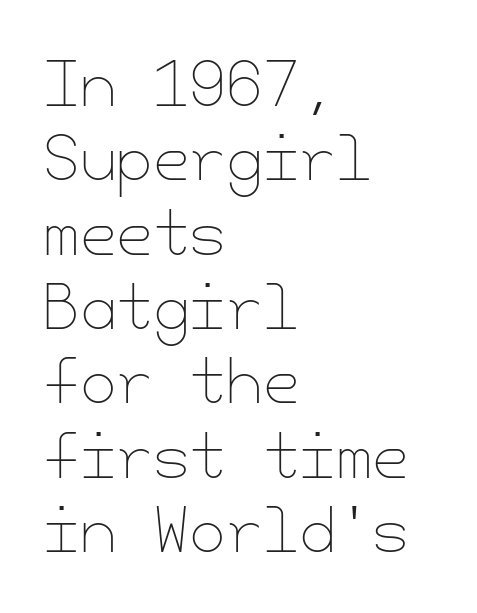
The image shows 59 px thin type, upright; set left-aligned, normal line spacing (1.26x), normal letter spacing, not underlined; low stroke contrast and a small x-height.
